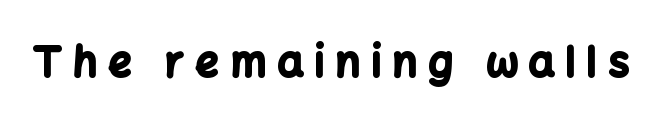
Q: Is the text bold? A: Yes.
Q: Is the text italic (slanted)? A: No, it is upright.
Q: Is the typeface a serif or a sans-serif typeface? A: Sans-serif.
Q: Is the text underlined? A: No.
Q: Is the spacing between letters normal or unusually wide? A: Unusually wide.
Q: Width (condensed, normal, or wide)? A: Normal.
Q: Stroke contrast? A: Low.
Q: x-height? A: Medium.
Q: Monospaced? A: No.
